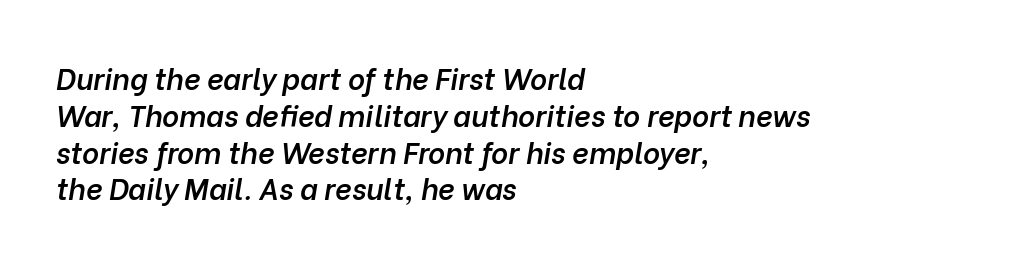
The image shows 29 px semibold type, italic (leaning right); set left-aligned, normal line spacing (1.27x), normal letter spacing, not underlined; low stroke contrast and a medium x-height.
